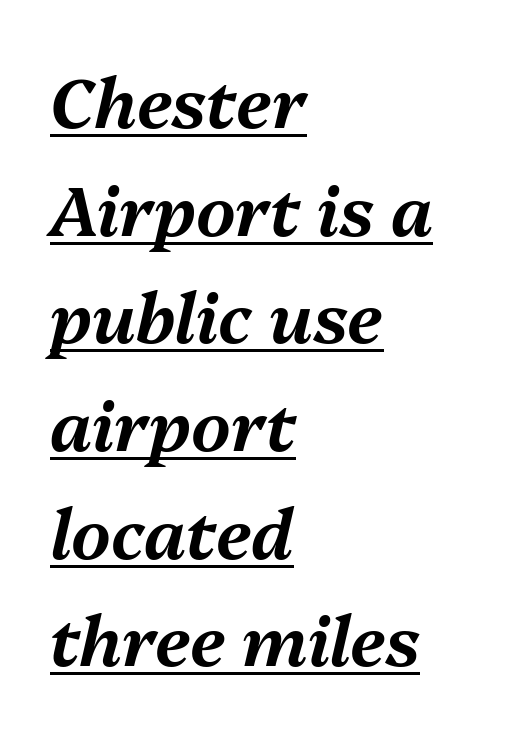
Q: Is the text italic (slanted)? A: Yes, it leans right by about 13 degrees.
Q: Is the text underlined? A: Yes.
Q: How is the paragraph aligned? A: Left-aligned.
Q: Is the spacing between letters normal or unusually wide? A: Normal.
Q: Is the spacing between lines tight, normal or loose? A: Normal.
Q: Width (condensed, normal, or wide)? A: Normal.
Q: Stroke contrast? A: Medium.
Q: x-height? A: Medium.
Q: Monospaced? A: No.
